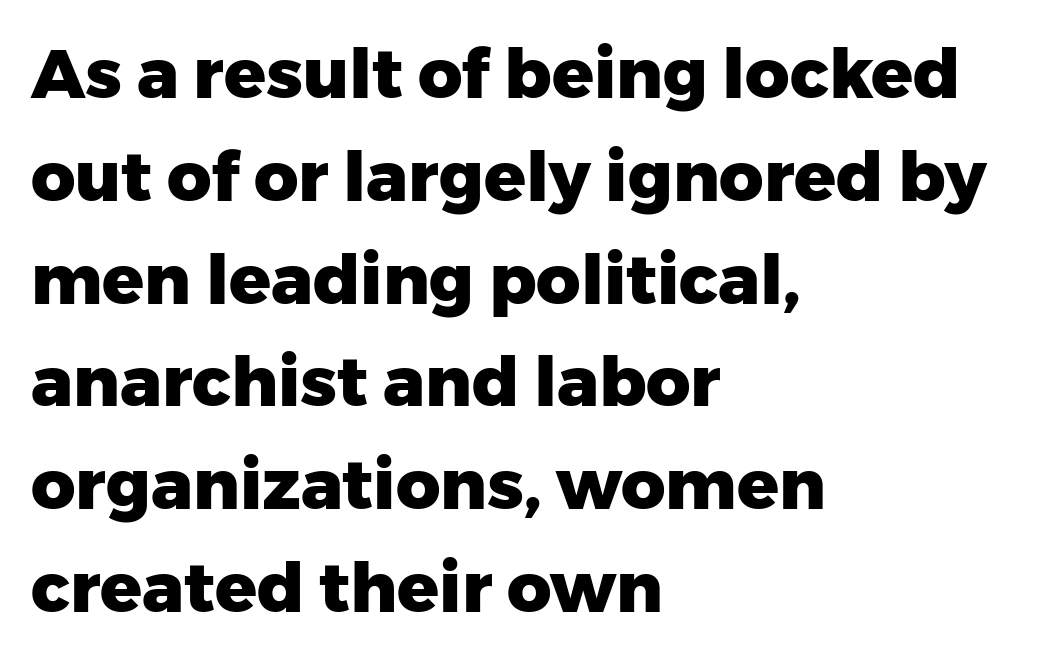
Q: Is the text bold? A: Yes.
Q: Is the text italic (slanted)? A: No, it is upright.
Q: Is the typeface a serif or a sans-serif typeface? A: Sans-serif.
Q: Is the text underlined? A: No.
Q: How is the paragraph aligned? A: Left-aligned.
Q: Is the spacing between letters normal or unusually wide? A: Normal.
Q: Is the spacing between lines tight, normal or loose? A: Normal.
Q: Width (condensed, normal, or wide)? A: Normal.
Q: Stroke contrast? A: Low.
Q: x-height? A: Medium.
Q: Monospaced? A: No.
